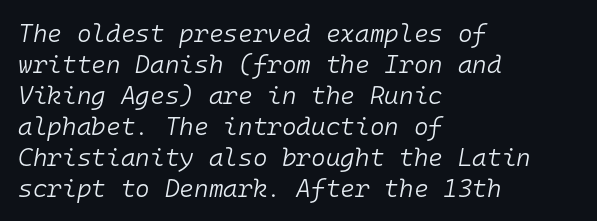
No heavy texture on the line: the type isn't bold. Slant detected: the letters are inclined. Caption: multi-line text, flush left, ragged right. Quick note: underline off. Letter spacing: default.
